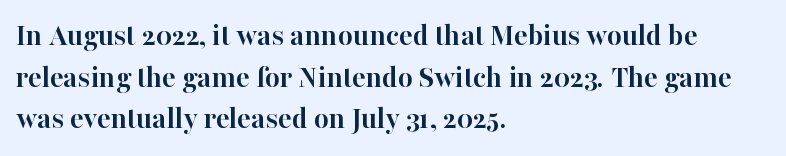
Bold? Absolutely — the strokes are thick and heavy. Are there feet on the stems? There are — it's a serif. Does the lettering tilt? It doesn't — this is upright. A typesetter would call this proportional, since set widths differ per character.
